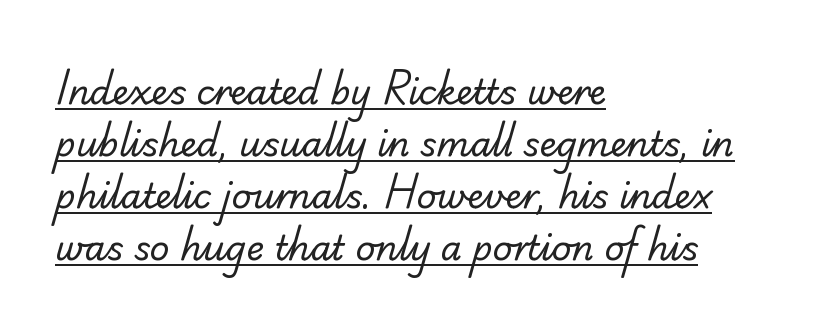
The letters advance in unequal steps, a hallmark of proportional type. What stands out about the letter spacing? Nothing — it is the standard amount. Heft: none added — not bold. The lines sit at an ordinary, default distance from one another.
